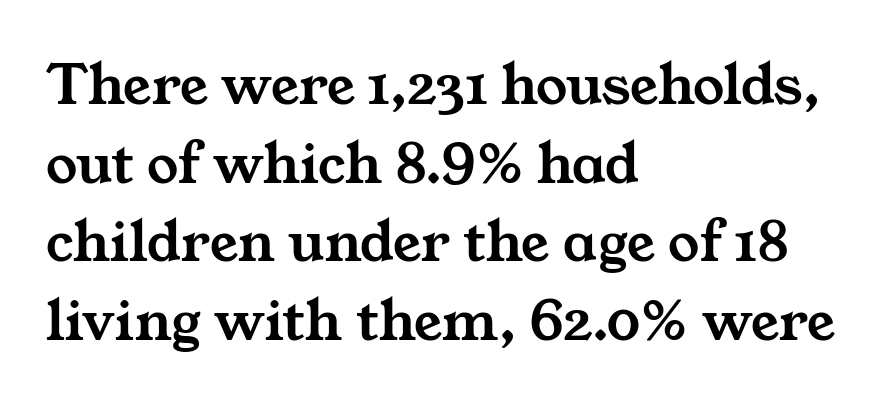
{"serif": "yes", "width": "wide", "stroke_contrast": "medium", "x_height": "medium", "monospaced": "no", "underline": "no", "align": "left", "line_spacing": "normal", "line_spacing_ratio": 1.27, "letter_spacing": "normal", "letter_spacing_em": 0.0, "glyph_px": 62}
